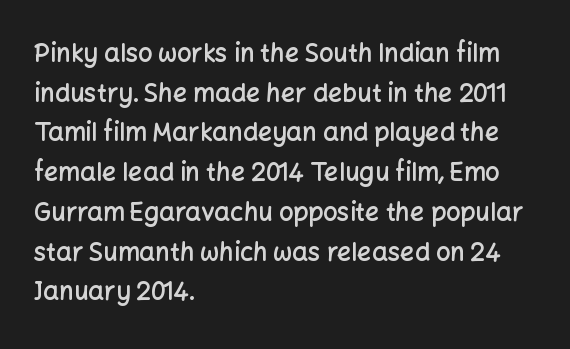
Q: Is the text bold? A: Semi-bold.
Q: Is the text italic (slanted)? A: No, it is upright.
Q: Is the text underlined? A: No.
Q: How is the paragraph aligned? A: Left-aligned.
Q: Is the spacing between letters normal or unusually wide? A: Normal.
Q: Is the spacing between lines tight, normal or loose? A: Normal.
